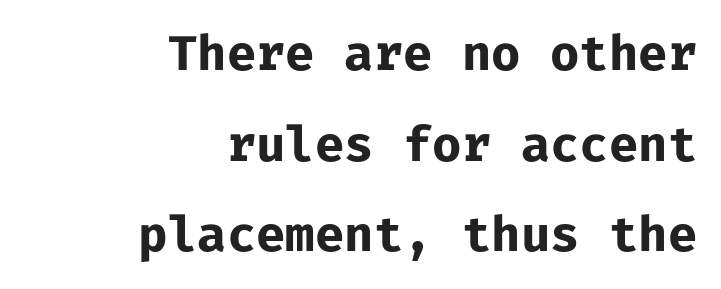
Q: Is the text bold? A: Yes.
Q: Is the text italic (slanted)? A: No, it is upright.
Q: Is the typeface a serif or a sans-serif typeface? A: Sans-serif.
Q: Is the text underlined? A: No.
Q: How is the paragraph aligned? A: Right-aligned.
Q: Is the spacing between letters normal or unusually wide? A: Normal.
Q: Width (condensed, normal, or wide)? A: Normal.
Q: Stroke contrast? A: Low.
Q: x-height? A: Medium.
Q: Monospaced? A: Yes.
